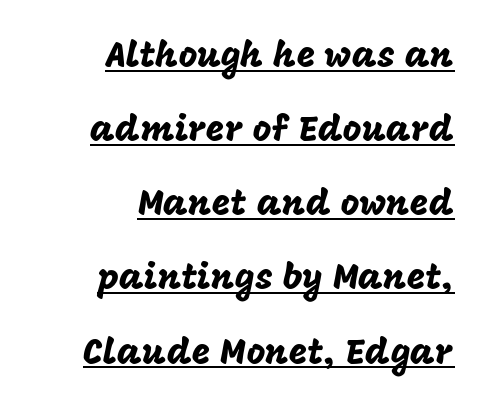
Q: Is the text italic (slanted)? A: Yes.
Q: Is the typeface a serif or a sans-serif typeface? A: Sans-serif.
Q: Is the text underlined? A: Yes.
Q: How is the paragraph aligned? A: Right-aligned.
Q: Is the spacing between letters normal or unusually wide? A: Normal.
Q: Is the spacing between lines tight, normal or loose? A: Loose.
Q: Width (condensed, normal, or wide)? A: Normal.
Q: Stroke contrast? A: Low.
Q: x-height? A: Large.
Q: Monospaced? A: No.
